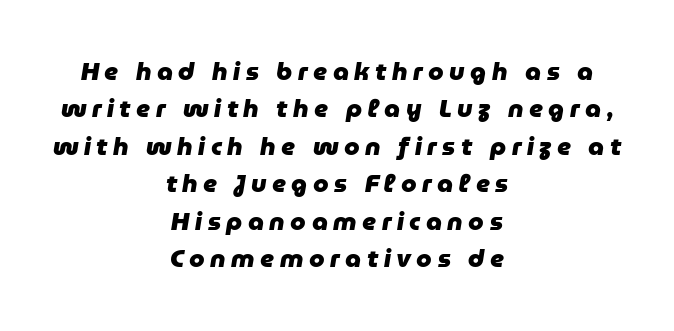
{"italic": "yes", "lean": "right", "slant_degrees": 9, "bold": "yes", "underline": "no", "align": "center", "line_spacing": "normal", "line_spacing_ratio": 1.5, "letter_spacing": "wide", "letter_spacing_em": 0.22, "glyph_px": 25}
